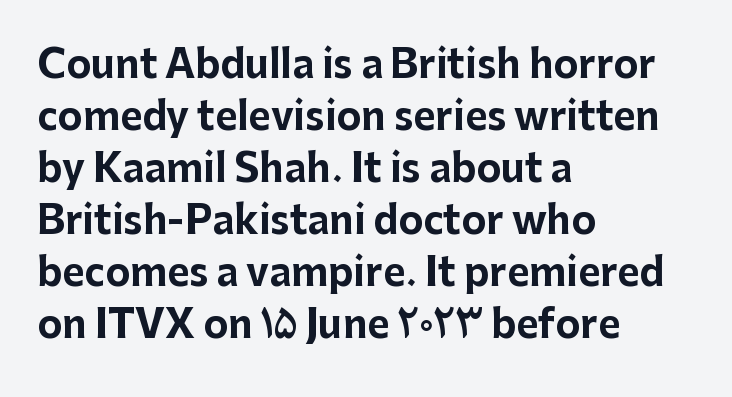
Q: Is the text bold? A: Yes.
Q: Is the text italic (slanted)? A: No, it is upright.
Q: Is the typeface a serif or a sans-serif typeface? A: Sans-serif.
Q: Is the text underlined? A: No.
Q: How is the paragraph aligned? A: Left-aligned.
Q: Is the spacing between letters normal or unusually wide? A: Normal.
Q: Is the spacing between lines tight, normal or loose? A: Normal.
Q: Width (condensed, normal, or wide)? A: Normal.
Q: Stroke contrast? A: Low.
Q: x-height? A: Medium.
Q: Monospaced? A: No.
